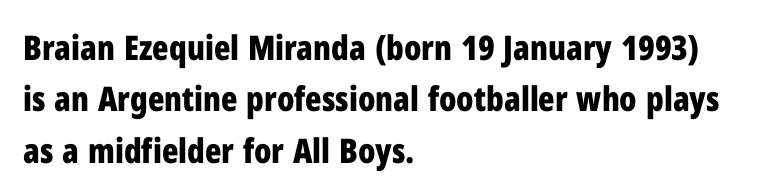
{"serif": "no", "italic": "no", "bold": "yes", "weight": "bold", "width": "condensed", "stroke_contrast": "low", "x_height": "medium", "monospaced": "no", "underline": "no", "align": "left", "line_spacing": "normal", "line_spacing_ratio": 1.51, "letter_spacing": "normal", "letter_spacing_em": 0.0, "glyph_px": 34}
